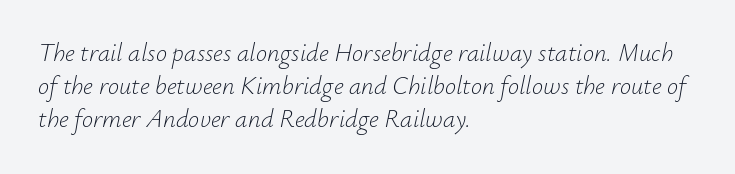
The image shows 25 px text type, italic (leaning right); set left-aligned, normal line spacing (1.33x), normal letter spacing, not underlined.
